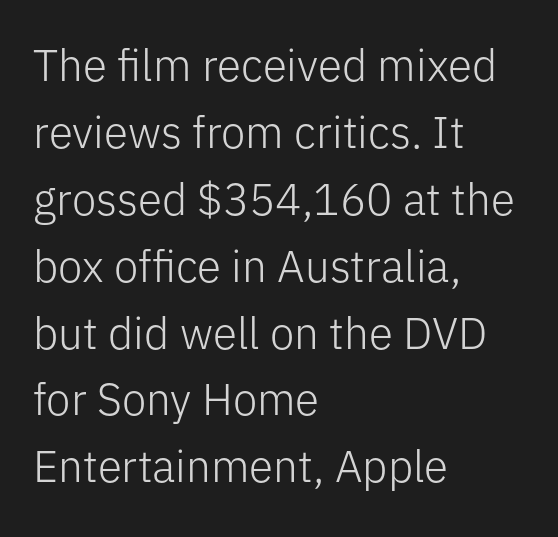
Unbolded letterforms with no extra heft. Check under the words: just untouched page. Do the characters align in a grid? No, the font is proportional. Reading down the block, your eye returns to a fixed left position each line. Notice how descenders clear the ascenders below comfortably — that's standard leading. Inter-character spacing is left at the font's built-in metrics.
